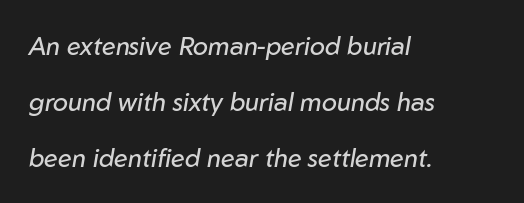
Q: Is the text bold? A: No.
Q: Is the text italic (slanted)? A: Yes, it leans right by about 10 degrees.
Q: Is the text underlined? A: No.
Q: How is the paragraph aligned? A: Left-aligned.
Q: Is the spacing between letters normal or unusually wide? A: Normal.
Q: Is the spacing between lines tight, normal or loose? A: Loose.
